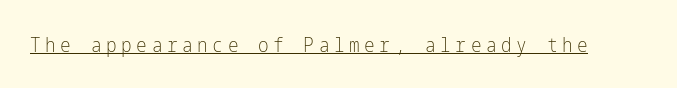
You can tell it's not italic because the verticals are truly vertical. Vertical stems look standard width or narrower in stroke. Inter-character spacing is expanded well beyond the font's built-in metrics. The specimen includes a rule beneath the text block's lines.
